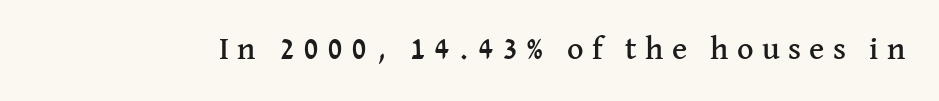
{"serif": "yes", "italic": "no", "width": "normal", "stroke_contrast": "medium", "x_height": "medium", "monospaced": "no", "underline": "no", "letter_spacing": "wide", "letter_spacing_em": 0.26, "glyph_px": 32}
